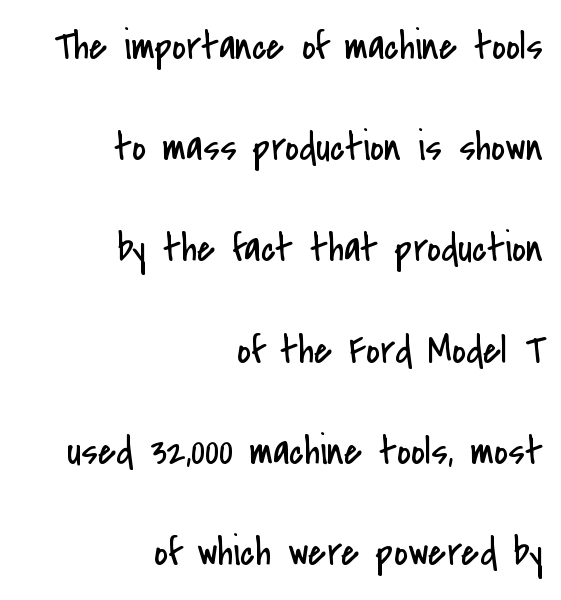
{"serif": "no", "italic": "no", "bold": "no", "weight": "regular", "width": "condensed", "stroke_contrast": "low", "x_height": "small", "monospaced": "no", "underline": "no", "align": "right", "line_spacing": "loose", "line_spacing_ratio": 2.41, "letter_spacing": "normal", "letter_spacing_em": 0.0, "glyph_px": 42}
